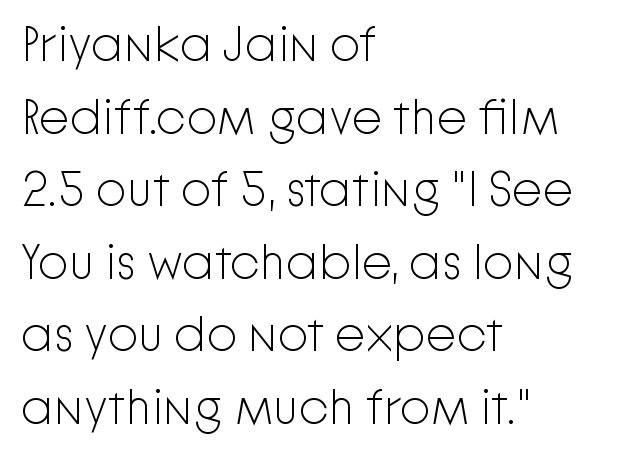
{"serif": "no", "italic": "no", "bold": "no", "weight": "light", "width": "normal", "stroke_contrast": "low", "x_height": "medium", "monospaced": "no", "underline": "no", "align": "left", "line_spacing": "normal", "line_spacing_ratio": 1.48, "letter_spacing": "normal", "letter_spacing_em": 0.0, "glyph_px": 49}
